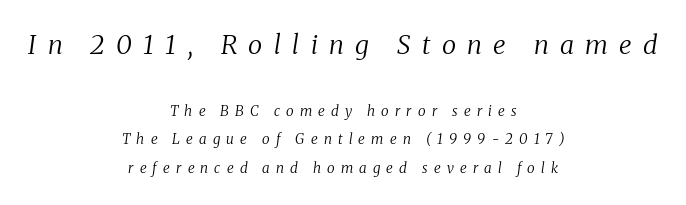
No letter is thick-stroked: the sample isn't bold. Reading top to bottom, the characters get smaller at the block break. The glyphs look as if they've been sheared to an angle. Glance below the letters and you will spot only blank space. The letters are spread apart with noticeably loose tracking. Vertically, the passage feels expansive, rows floating well apart.
